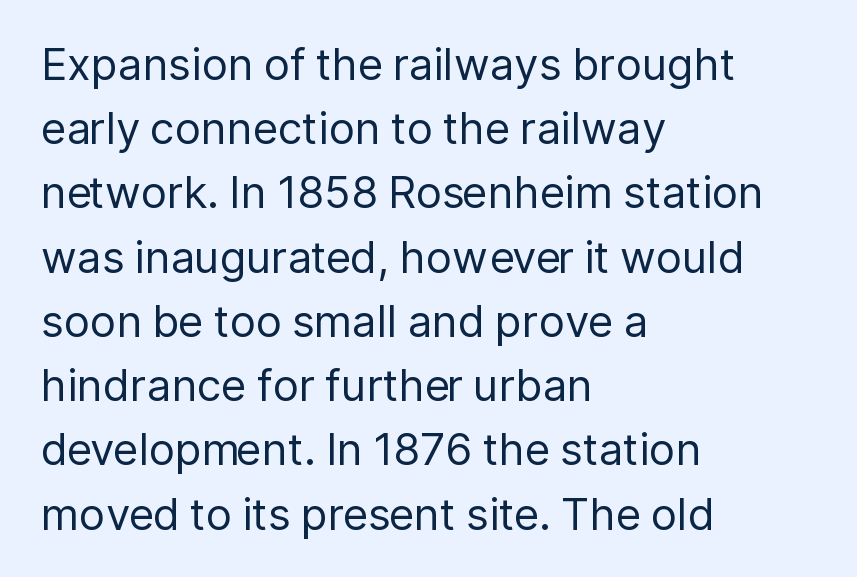
The image shows 44 px regular-weight sans-serif type, upright; set left-aligned, normal line spacing (1.46x), normal letter spacing, not underlined; low stroke contrast and a medium x-height.
